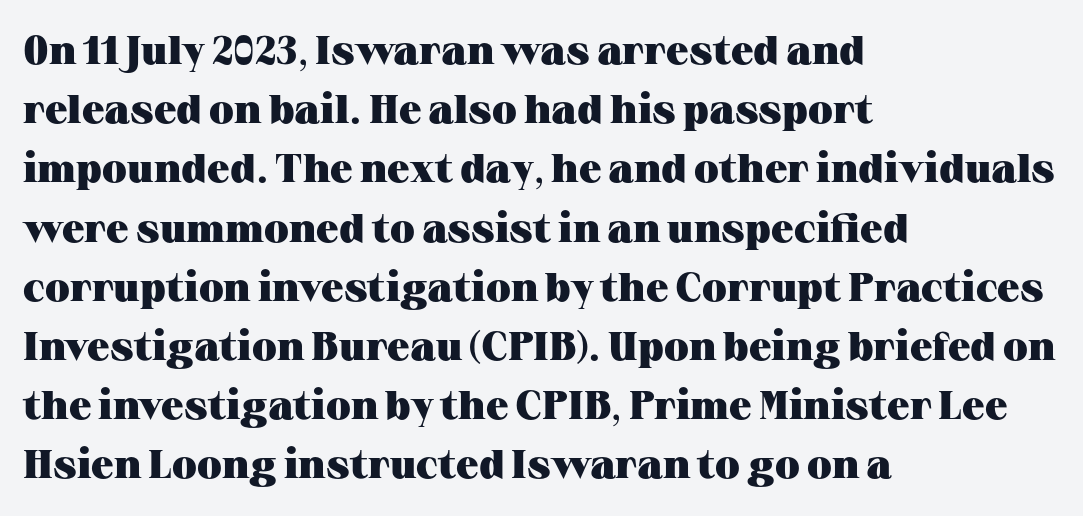
The image shows 40 px heavy, wide serif type, upright; set left-aligned, normal line spacing (1.48x), normal letter spacing, not underlined; medium stroke contrast and a medium x-height.
